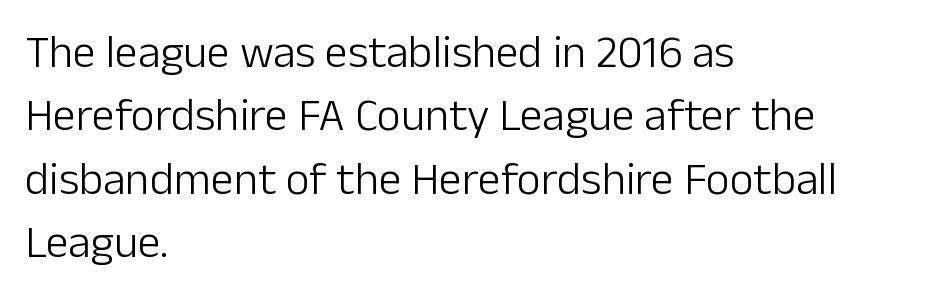
{"serif": "no", "italic": "no", "bold": "no", "weight": "light", "width": "normal", "stroke_contrast": "low", "x_height": "medium", "monospaced": "no", "underline": "no", "align": "left", "line_spacing": "normal", "line_spacing_ratio": 1.38, "letter_spacing": "normal", "letter_spacing_em": 0.0, "glyph_px": 46}
